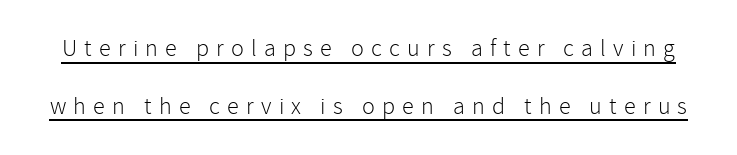
{"italic": "no", "bold": "no", "underline": "yes", "line_spacing": "loose", "line_spacing_ratio": 2.41, "letter_spacing": "wide", "letter_spacing_em": 0.3, "glyph_px": 24}
